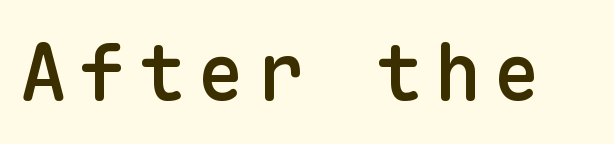
The glyphs are unaccompanied by any horizontal stroke below them. The type family on display is of the sans-serif kind. Is this a fixed-width face? Yes — each glyph sits in an identical cell. The letters stand upright; this is a roman face. As a designer I'd log this as weight 600, semibold.
